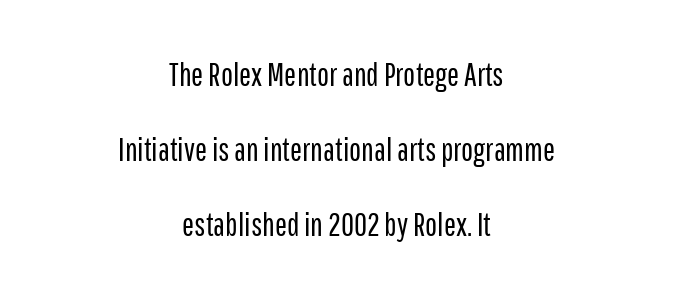
The image shows 32 px regular-weight, condensed sans-serif type, upright; set centered, loose line spacing (2.34x), normal letter spacing, not underlined; low stroke contrast and a medium x-height.
